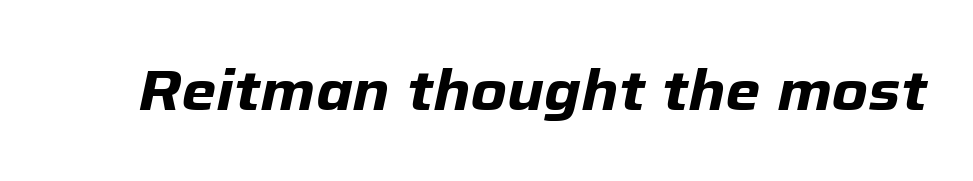
The image shows 56 px heavy type, italic (leaning right); set normal letter spacing, not underlined; low stroke contrast and a medium x-height.
